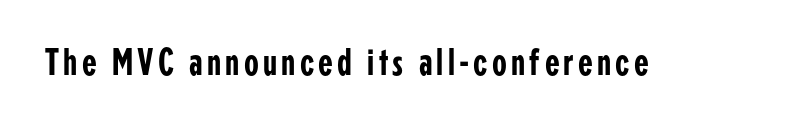
Q: Is the text italic (slanted)? A: No, it is upright.
Q: Is the typeface a serif or a sans-serif typeface? A: Sans-serif.
Q: Is the text underlined? A: No.
Q: Width (condensed, normal, or wide)? A: Condensed.
Q: Stroke contrast? A: Low.
Q: x-height? A: Medium.
Q: Monospaced? A: No.
